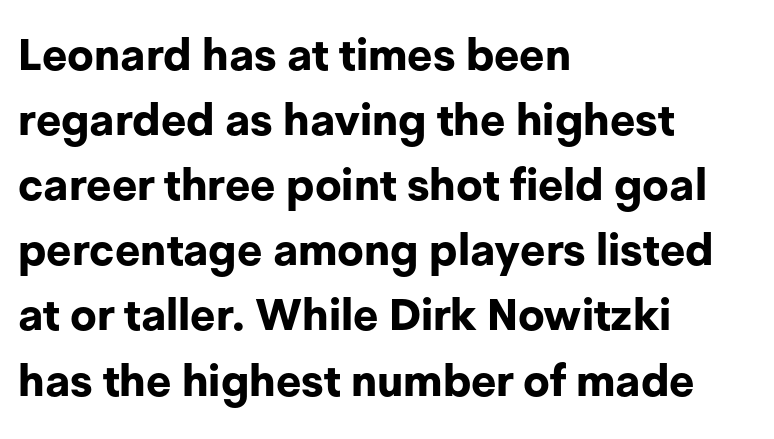
Does the leading feel generous? No, just average. The text was rendered using a sans face with plain stroke endings. This sample uses an upright cut, with every glyph sitting square on the baseline. Proportional: the letters do not fall into vertical columns.
